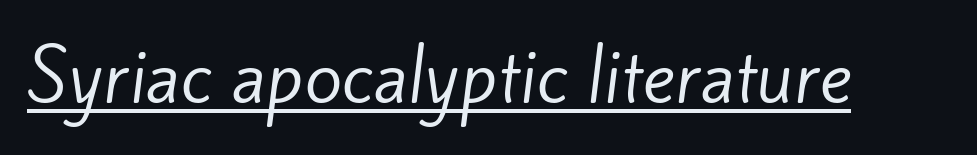
The image shows 69 px regular-weight sans-serif type; set normal letter spacing, underlined; low stroke contrast and a small x-height.
